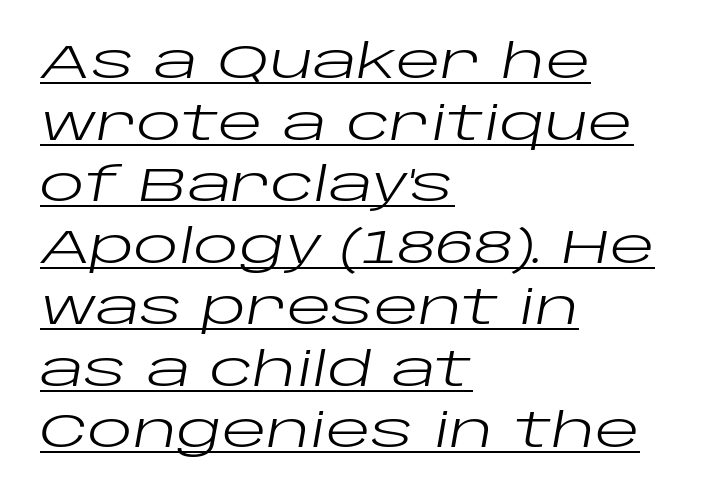
Leading matches the norm, producing a regular column. The rendering uses natural spacing where letterforms have individual widths. What decoration does the sample have? An underline. The lettering tilts uniformly, giving the passage an italic look. Nothing unusual about the tracking: characters are spaced as the font intends.
